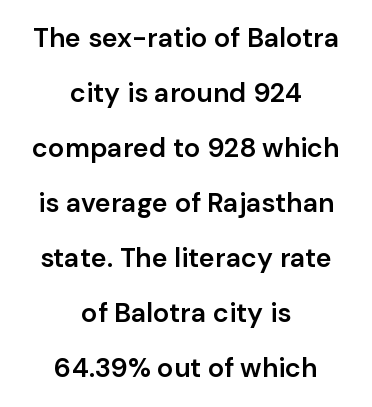
Q: Is the text bold? A: Semi-bold.
Q: Is the text italic (slanted)? A: No, it is upright.
Q: Is the text underlined? A: No.
Q: How is the paragraph aligned? A: Centered.
Q: Is the spacing between letters normal or unusually wide? A: Normal.
Q: Is the spacing between lines tight, normal or loose? A: Loose.
